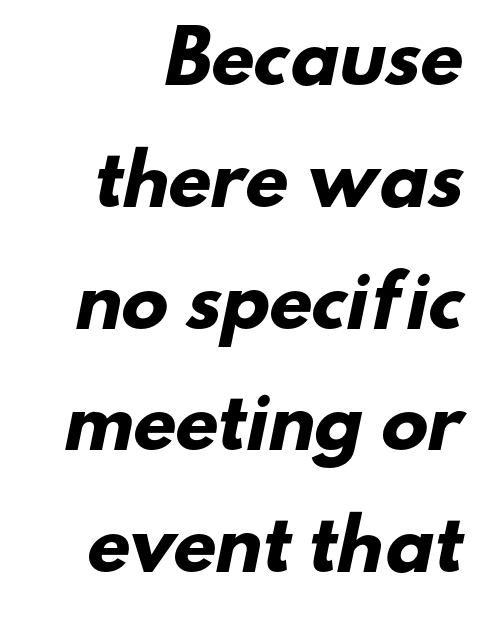
{"serif": "no", "bold": "yes", "weight": "heavy", "width": "normal", "stroke_contrast": "low", "x_height": "small", "monospaced": "no", "underline": "no", "align": "right", "line_spacing_ratio": 1.74, "letter_spacing": "normal", "letter_spacing_em": 0.0, "glyph_px": 70}
